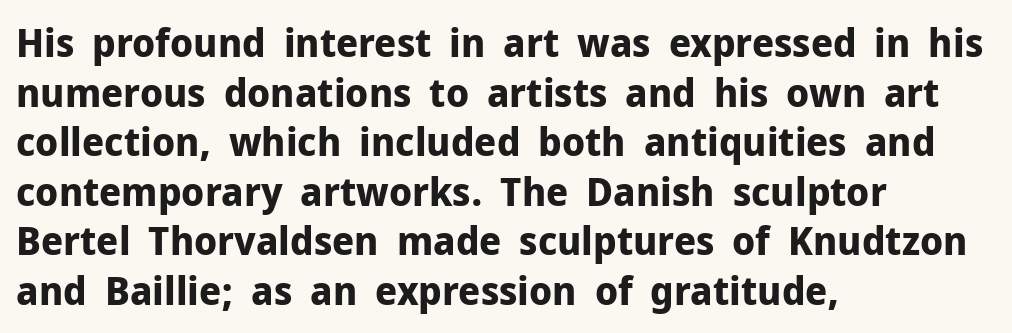
The image shows 40 px bold sans-serif type, upright; set left-aligned, line spacing 1.24x, normal letter spacing, not underlined; low stroke contrast and a medium x-height.
